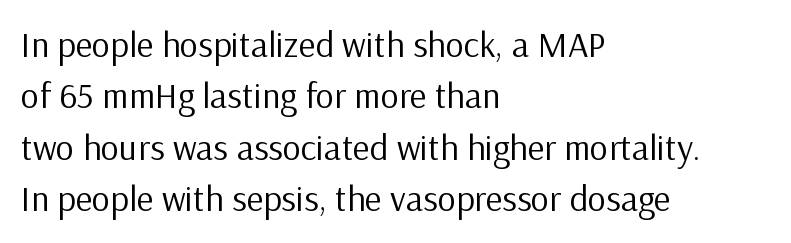
The image shows 36 px regular-weight sans-serif type, upright; set left-aligned, normal line spacing (1.43x), normal letter spacing, not underlined; low stroke contrast and a medium x-height.
